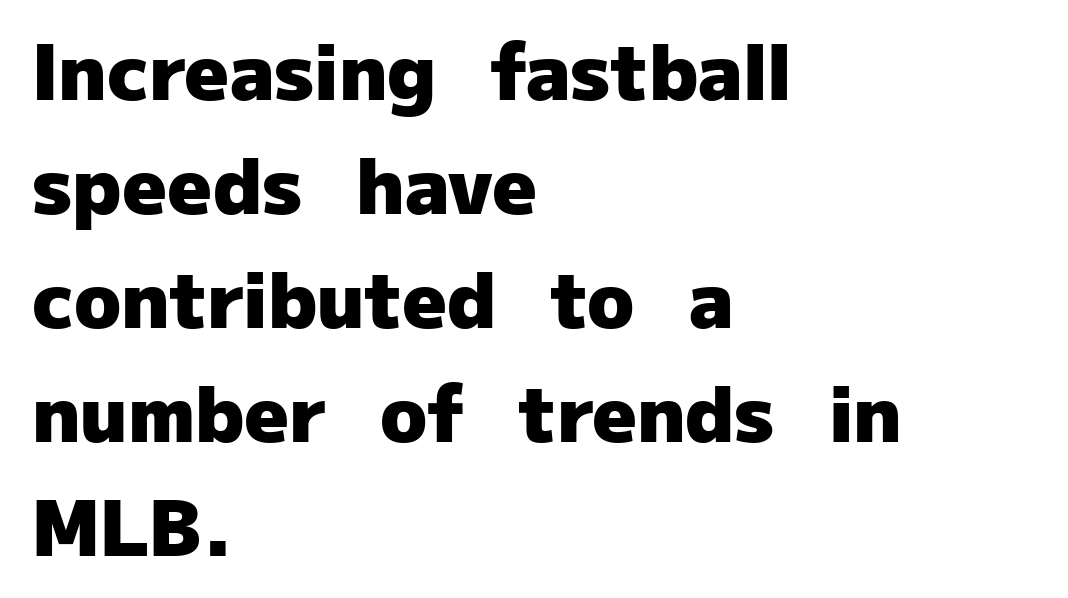
Q: Is the text bold? A: Yes.
Q: Is the text italic (slanted)? A: No, it is upright.
Q: Is the typeface a serif or a sans-serif typeface? A: Sans-serif.
Q: Is the text underlined? A: No.
Q: How is the paragraph aligned? A: Left-aligned.
Q: Is the spacing between letters normal or unusually wide? A: Normal.
Q: Is the spacing between lines tight, normal or loose? A: Normal.
Q: Width (condensed, normal, or wide)? A: Normal.
Q: Stroke contrast? A: Low.
Q: x-height? A: Medium.
Q: Monospaced? A: No.
